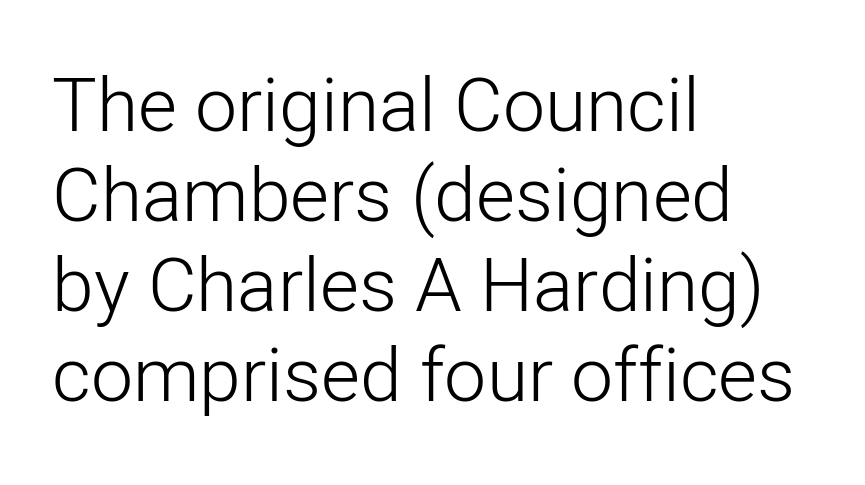
Classification — sans serif. A clean baseline with only descenders dipping below it. The setting favours the left margin, as ordinary paragraphs usually do. You could not count columns in this text — the font is proportionally spaced. Unbolded letterforms with no extra heft. Default kerning and tracking; the words read as compact shapes.
